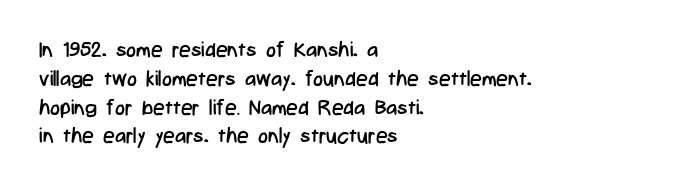
{"italic": "no", "bold": "no", "underline": "no", "align": "left", "line_spacing": "normal", "line_spacing_ratio": 1.37, "letter_spacing": "normal", "letter_spacing_em": 0.0, "glyph_px": 21}
